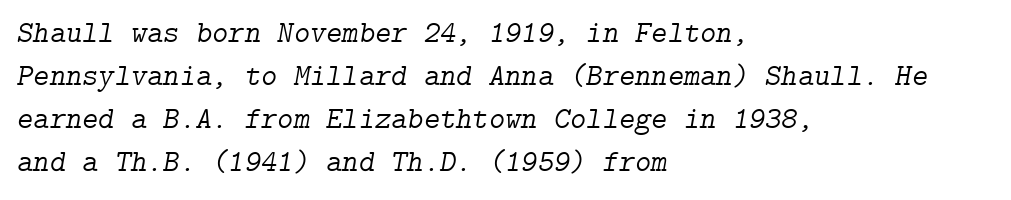
Q: Is the text bold? A: No.
Q: Is the text italic (slanted)? A: Yes, it leans right by about 9 degrees.
Q: Is the typeface a serif or a sans-serif typeface? A: Serif.
Q: Is the text underlined? A: No.
Q: How is the paragraph aligned? A: Left-aligned.
Q: Is the spacing between letters normal or unusually wide? A: Normal.
Q: Is the spacing between lines tight, normal or loose? A: Normal.
Q: Width (condensed, normal, or wide)? A: Normal.
Q: Stroke contrast? A: Low.
Q: x-height? A: Medium.
